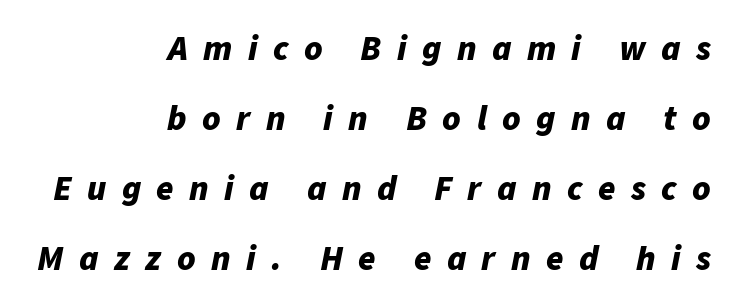
The image shows 35 px bold type, italic (leaning right); set right-aligned, loose line spacing (2.0x), unusually wide letter spacing (+0.44 em), not underlined; low stroke contrast and a medium x-height.
